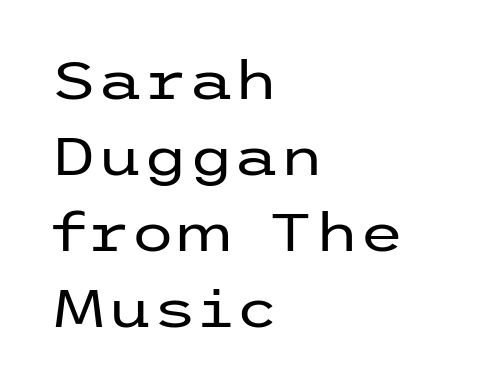
Descender tails drop into unmarked territory. This is sans-serif lettering, the kind often seen on screens and signage. Students, observe: this is what conventionally led text looks like. The passage is arranged the way most books set body copy — flush left. Stems and bowls with no extra thickness — not bold.
